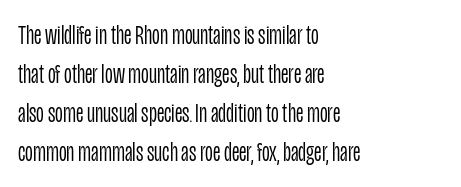
Q: Is the text bold? A: No.
Q: Is the text italic (slanted)? A: No, it is upright.
Q: Is the text underlined? A: No.
Q: How is the paragraph aligned? A: Left-aligned.
Q: Is the spacing between letters normal or unusually wide? A: Normal.
Q: Is the spacing between lines tight, normal or loose? A: Normal.
